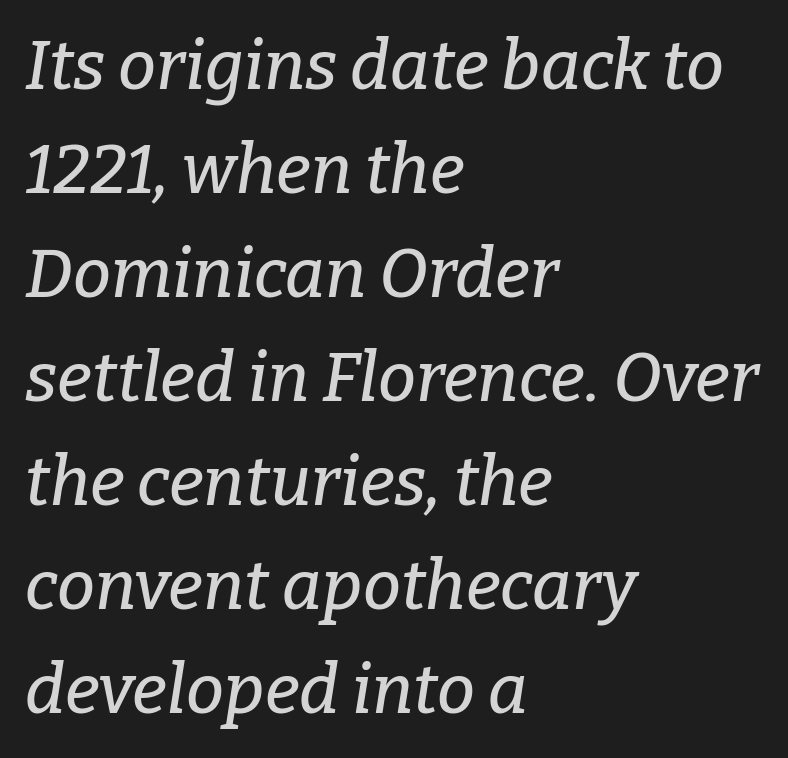
The image shows 68 px serif type, italic (leaning right); set left-aligned, normal line spacing (1.53x), normal letter spacing, not underlined; low stroke contrast and a medium x-height.
